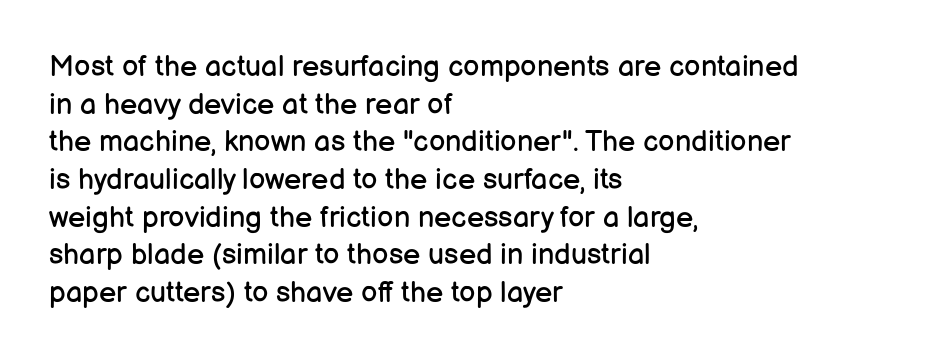
Q: Is the text bold? A: No.
Q: Is the text italic (slanted)? A: No, it is upright.
Q: Is the typeface a serif or a sans-serif typeface? A: Sans-serif.
Q: Is the text underlined? A: No.
Q: How is the paragraph aligned? A: Left-aligned.
Q: Is the spacing between letters normal or unusually wide? A: Normal.
Q: Is the spacing between lines tight, normal or loose? A: Normal.
Q: Width (condensed, normal, or wide)? A: Normal.
Q: Stroke contrast? A: Low.
Q: x-height? A: Medium.
Q: Monospaced? A: No.
